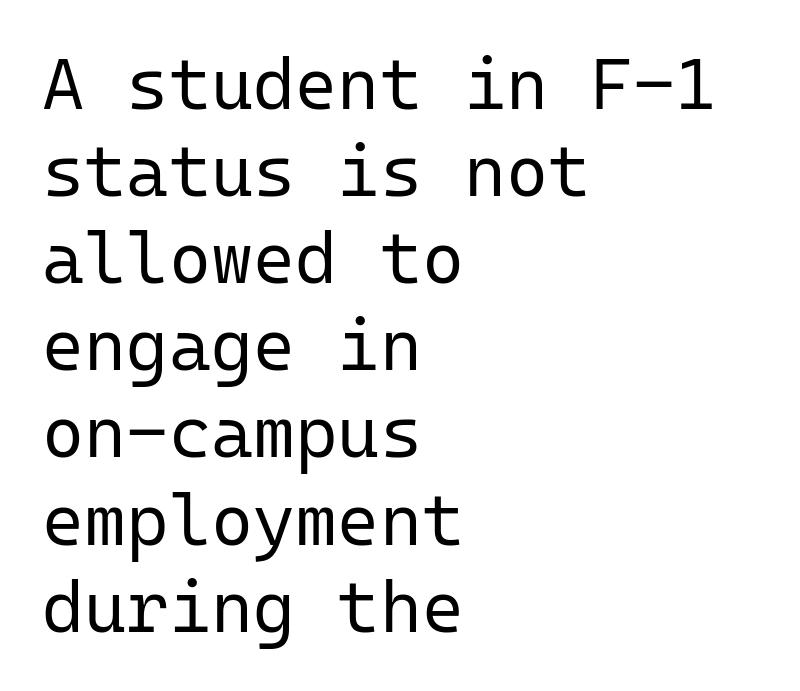
Q: Is the text bold? A: No.
Q: Is the text italic (slanted)? A: No, it is upright.
Q: Is the typeface a serif or a sans-serif typeface? A: Sans-serif.
Q: Is the text underlined? A: No.
Q: How is the paragraph aligned? A: Left-aligned.
Q: Is the spacing between letters normal or unusually wide? A: Normal.
Q: Width (condensed, normal, or wide)? A: Normal.
Q: Stroke contrast? A: Low.
Q: x-height? A: Medium.
Q: Monospaced? A: Yes.
